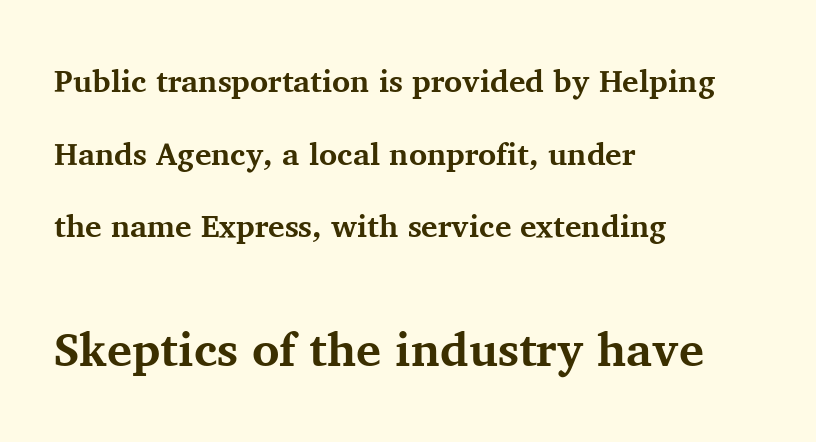
The image shows 47 px bold serif type, upright; set left-aligned, loose line spacing (2.34x), normal letter spacing, not underlined; the second (bottom) block is 1.52x larger; medium stroke contrast and a medium x-height.
